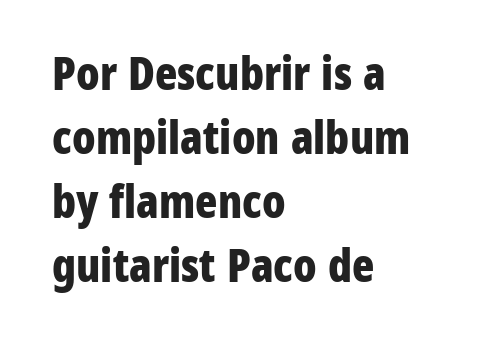
Typesetter's note: full bold, strokes at maximum text heaviness. The leading is moderate, giving the passage an even texture. Bare-footed words on every line. The rendering shows plain stroke endings on the letterforms — a sans-serif design.
